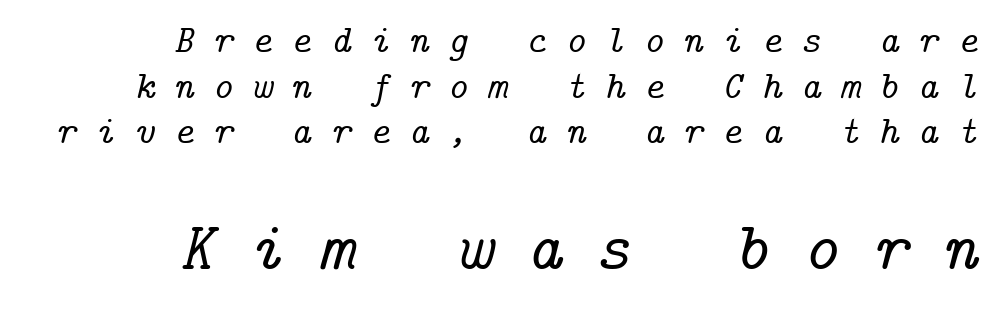
The image shows 69 px serif type, italic (leaning right); set right-aligned, line spacing 1.17x, unusually wide letter spacing (+0.48 em), not underlined; the second (bottom) block is 1.77x larger; low stroke contrast and a medium x-height.
